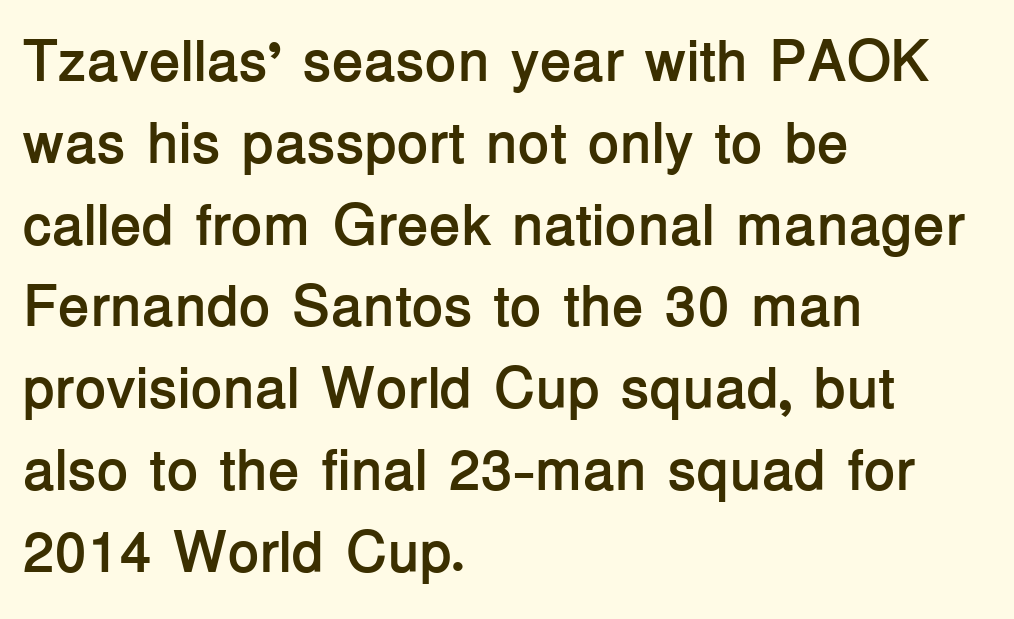
Q: Is the text bold? A: Yes.
Q: Is the text italic (slanted)? A: No, it is upright.
Q: Is the typeface a serif or a sans-serif typeface? A: Sans-serif.
Q: Is the text underlined? A: No.
Q: How is the paragraph aligned? A: Left-aligned.
Q: Is the spacing between letters normal or unusually wide? A: Normal.
Q: Is the spacing between lines tight, normal or loose? A: Normal.
Q: Width (condensed, normal, or wide)? A: Normal.
Q: Stroke contrast? A: Low.
Q: x-height? A: Medium.
Q: Monospaced? A: No.
